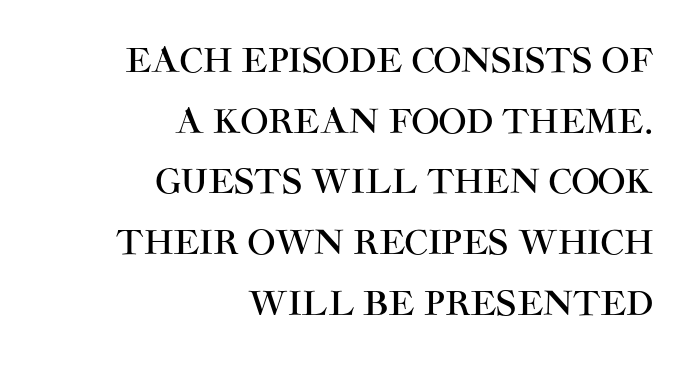
{"serif": "no", "italic": "no", "width": "normal", "stroke_contrast": "high", "x_height": "large", "monospaced": "no", "underline": "no", "align": "right", "line_spacing_ratio": 1.84, "letter_spacing": "normal", "letter_spacing_em": 0.0, "glyph_px": 33}
